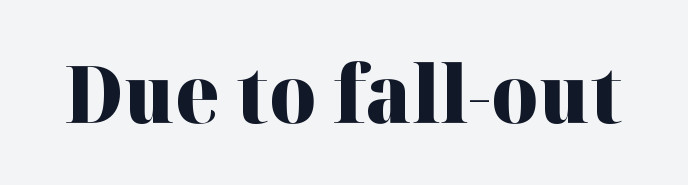
{"serif": "yes", "italic": "no", "bold": "yes", "weight": "heavy", "width": "normal", "stroke_contrast": "high", "x_height": "medium", "monospaced": "no", "underline": "no", "letter_spacing": "normal", "letter_spacing_em": 0.0, "glyph_px": 79}
